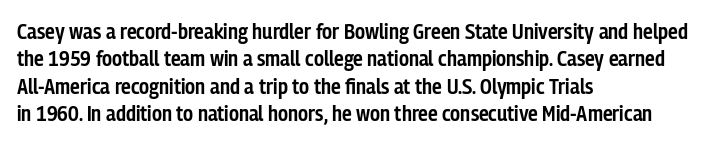
The image shows 22 px text type, upright; set left-aligned, line spacing 1.24x, normal letter spacing, not underlined.
